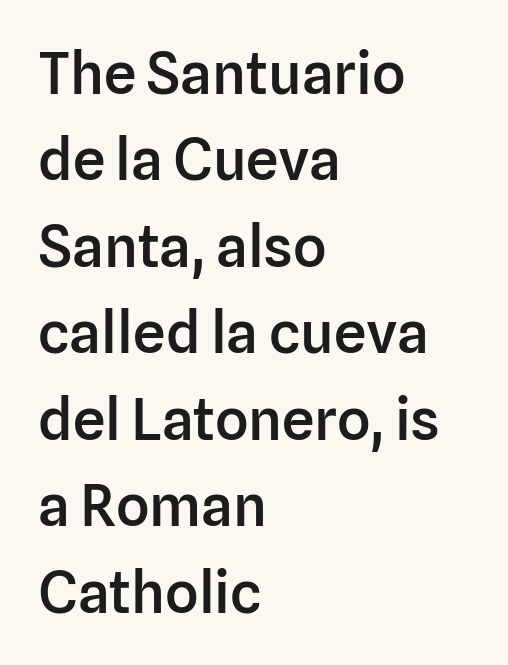
Q: Is the text bold? A: Semi-bold.
Q: Is the text italic (slanted)? A: No, it is upright.
Q: Is the typeface a serif or a sans-serif typeface? A: Sans-serif.
Q: Is the text underlined? A: No.
Q: How is the paragraph aligned? A: Left-aligned.
Q: Is the spacing between letters normal or unusually wide? A: Normal.
Q: Is the spacing between lines tight, normal or loose? A: Normal.
Q: Width (condensed, normal, or wide)? A: Normal.
Q: Stroke contrast? A: Low.
Q: x-height? A: Medium.
Q: Monospaced? A: No.
